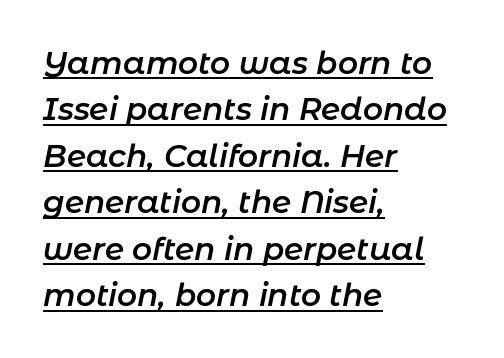
{"italic": "yes", "lean": "right", "slant_degrees": 11, "bold": "semi", "weight": "semibold", "width": "normal", "stroke_contrast": "low", "x_height": "medium", "monospaced": "no", "underline": "yes", "align": "left", "line_spacing": "normal", "line_spacing_ratio": 1.5, "letter_spacing": "normal", "letter_spacing_em": 0.0, "glyph_px": 31}
